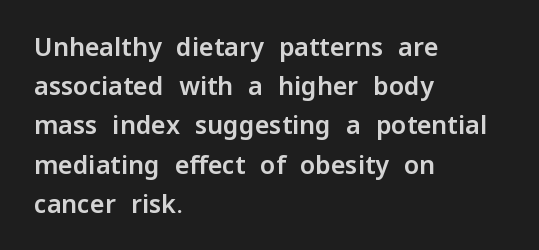
Q: Is the text italic (slanted)? A: No, it is upright.
Q: Is the text underlined? A: No.
Q: How is the paragraph aligned? A: Left-aligned.
Q: Is the spacing between letters normal or unusually wide? A: Normal.
Q: Is the spacing between lines tight, normal or loose? A: Normal.
